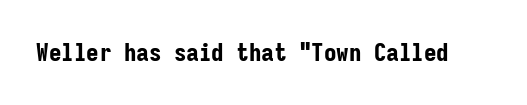
{"italic": "no", "bold": "yes", "underline": "no", "letter_spacing": "normal", "letter_spacing_em": 0.0, "glyph_px": 25}
